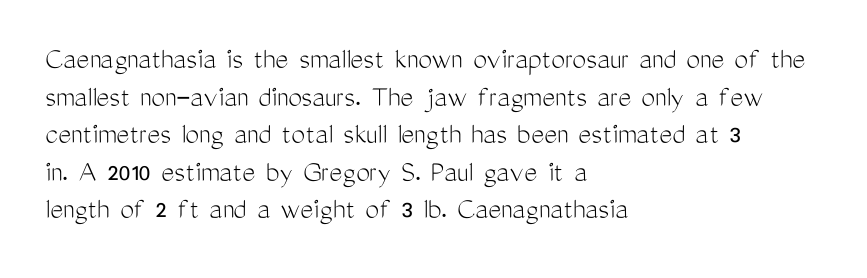
Is there any slant? The stems are plumb. The rendering anchors every line to the left-hand side. Bold? No — there's no thickening of the strokes. Characters follow at the spacing the type designer built in. This is sans-serif lettering, the kind often seen on screens and signage.
